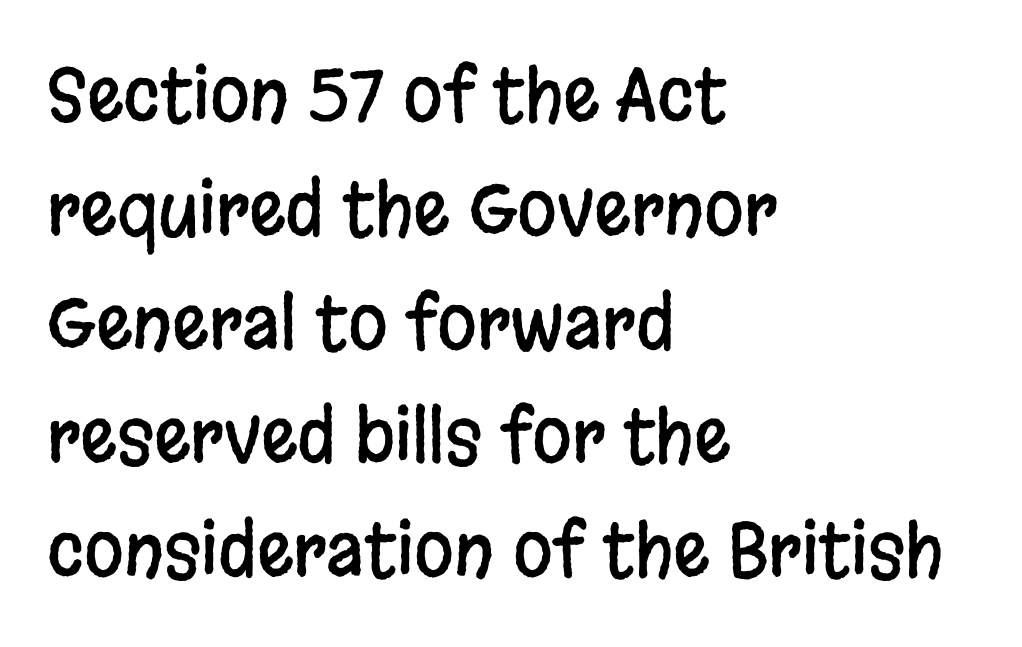
{"serif": "no", "italic": "no", "width": "condensed", "stroke_contrast": "low", "x_height": "large", "monospaced": "no", "underline": "no", "align": "left", "line_spacing": "normal", "line_spacing_ratio": 1.58, "letter_spacing": "normal", "letter_spacing_em": 0.0, "glyph_px": 72}
